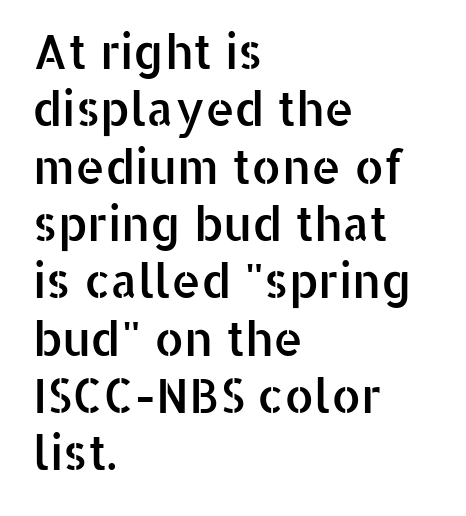
Q: Is the text italic (slanted)? A: No, it is upright.
Q: Is the typeface a serif or a sans-serif typeface? A: Sans-serif.
Q: Is the text underlined? A: No.
Q: How is the paragraph aligned? A: Left-aligned.
Q: Is the spacing between letters normal or unusually wide? A: Normal.
Q: Width (condensed, normal, or wide)? A: Normal.
Q: Stroke contrast? A: Low.
Q: x-height? A: Medium.
Q: Monospaced? A: No.
